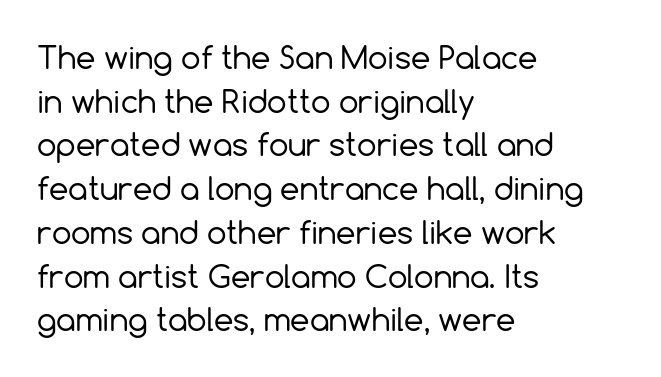
Notice how the stems are strictly vertical — no italics here. No feet cap the strokes, marking this as sans-serif type. The rows are spaced the way most documents space them. Think of a printed novel: that variable character pitch is what you see here.
